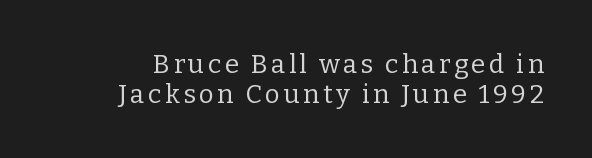
Q: Is the text bold? A: No.
Q: Is the text italic (slanted)? A: No, it is upright.
Q: Is the text underlined? A: No.
Q: Is the spacing between lines tight, normal or loose? A: Tight.
